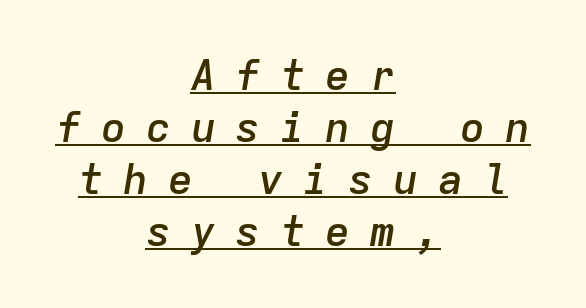
Q: Is the text bold? A: Semi-bold.
Q: Is the text italic (slanted)? A: Yes, it leans right by about 9 degrees.
Q: Is the text underlined? A: Yes.
Q: How is the paragraph aligned? A: Centered.
Q: Is the spacing between letters normal or unusually wide? A: Unusually wide.
Q: Width (condensed, normal, or wide)? A: Normal.
Q: Stroke contrast? A: Low.
Q: x-height? A: Medium.
Q: Monospaced? A: Yes.
